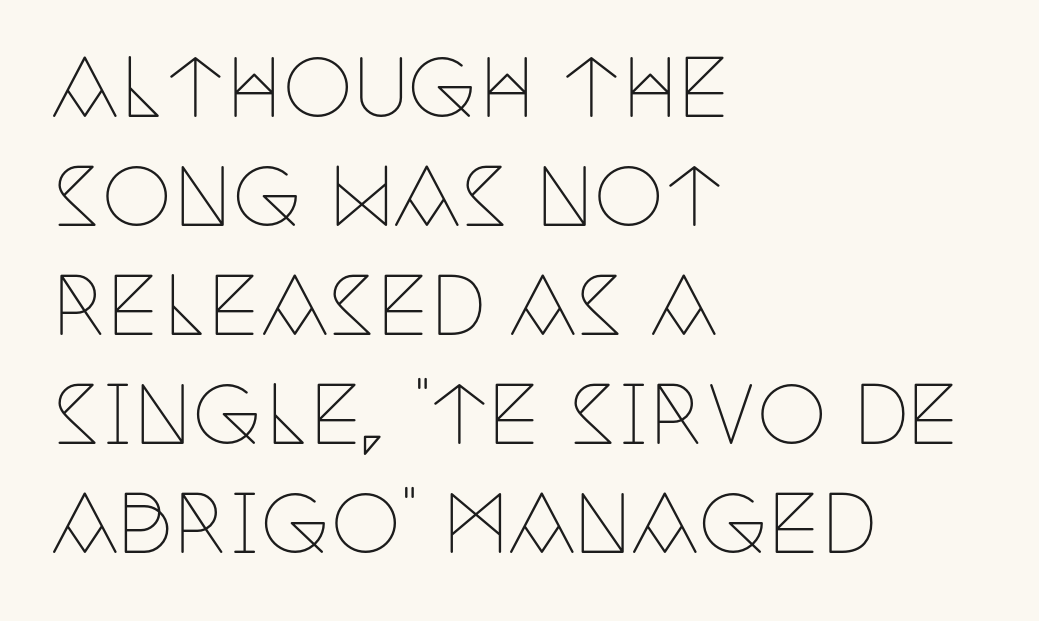
Students, note that the glyphs here touch the page at normal intervals. Is this a fixed-width face? No — the glyphs have proportional, varying widths. You can tell from the footed stems that serif type was used. A light-to-regular cut is what we see here.
